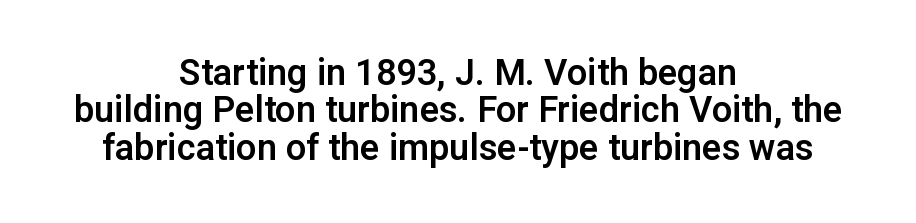
{"serif": "no", "italic": "no", "width": "normal", "stroke_contrast": "low", "x_height": "medium", "monospaced": "no", "underline": "no", "align": "center", "line_spacing": "tight", "line_spacing_ratio": 1.04, "letter_spacing": "normal", "letter_spacing_em": 0.0, "glyph_px": 36}
